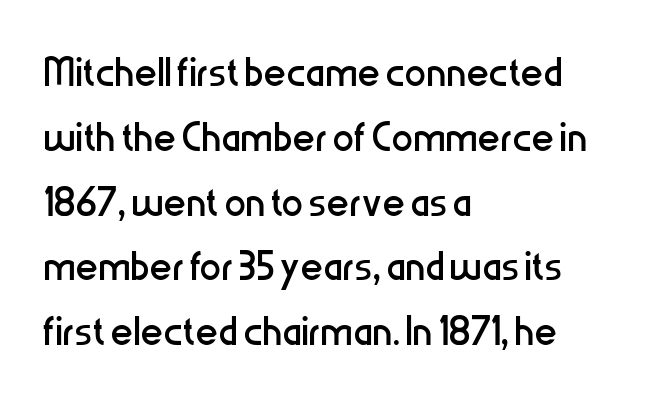
{"serif": "no", "italic": "no", "bold": "no", "weight": "regular", "width": "condensed", "stroke_contrast": "low", "x_height": "medium", "monospaced": "no", "underline": "no", "align": "left", "line_spacing_ratio": 1.2, "letter_spacing": "normal", "letter_spacing_em": 0.0, "glyph_px": 54}
